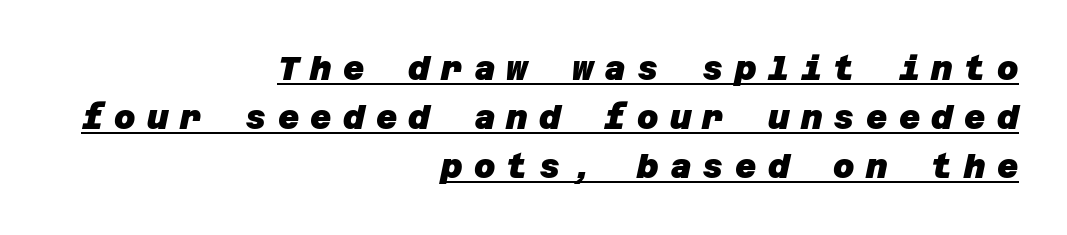
Q: Is the text bold? A: Yes.
Q: Is the typeface a serif or a sans-serif typeface? A: Sans-serif.
Q: Is the text underlined? A: Yes.
Q: How is the paragraph aligned? A: Right-aligned.
Q: Is the spacing between letters normal or unusually wide? A: Unusually wide.
Q: Is the spacing between lines tight, normal or loose? A: Normal.
Q: Width (condensed, normal, or wide)? A: Normal.
Q: Stroke contrast? A: Low.
Q: x-height? A: Large.
